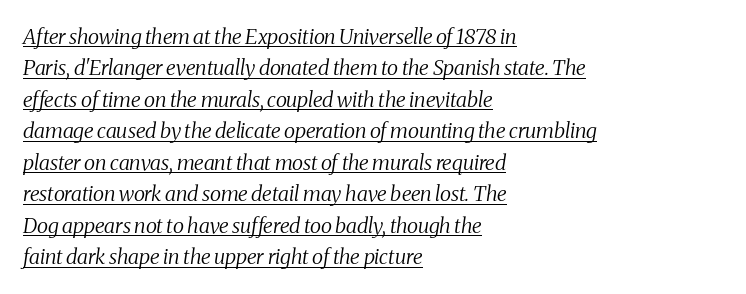
Q: Is the text bold? A: No.
Q: Is the text italic (slanted)? A: Yes, it leans right by about 8 degrees.
Q: Is the text underlined? A: Yes.
Q: How is the paragraph aligned? A: Left-aligned.
Q: Is the spacing between letters normal or unusually wide? A: Normal.
Q: Is the spacing between lines tight, normal or loose? A: Normal.
